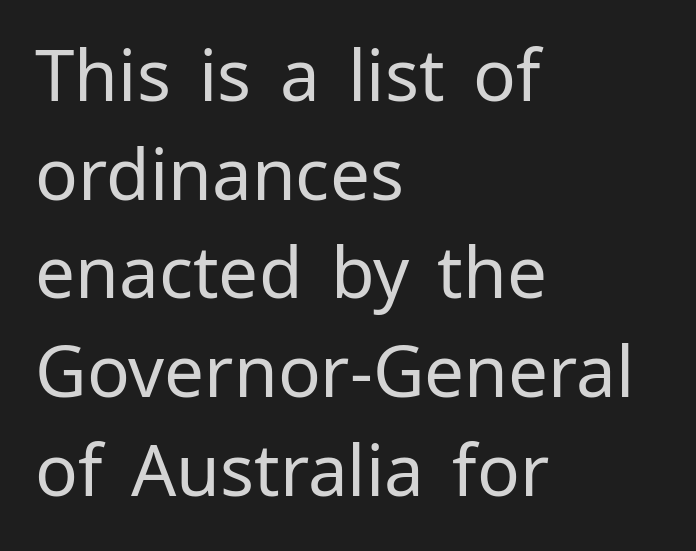
Character widths vary here, with narrow letters taking less room than wide ones. Weight: in the light-to-regular range. The designer went with a sans here, leaving each stem footless. The rag falls on the right side of this text block.
